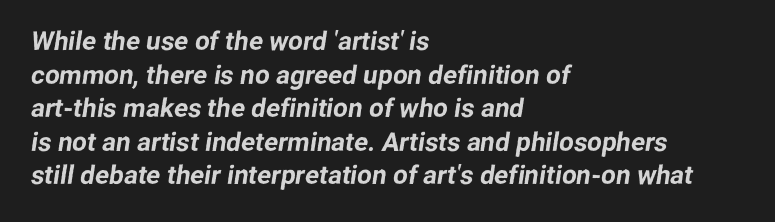
The image shows 26 px text type; set left-aligned, normal line spacing (1.29x), normal letter spacing, not underlined.
